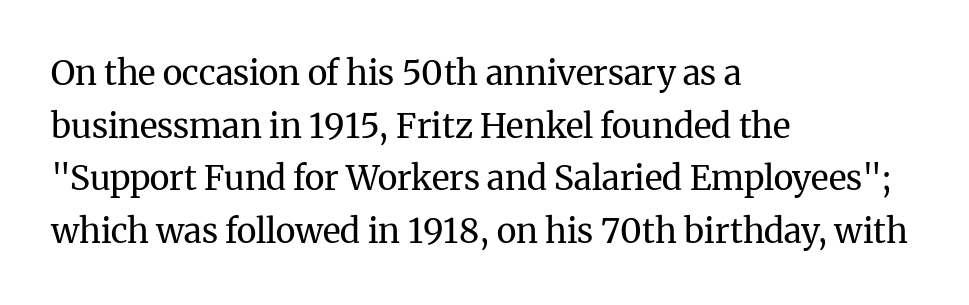
The image shows 34 px regular-weight serif type, upright; set left-aligned, normal line spacing (1.55x), normal letter spacing, not underlined; medium stroke contrast and a medium x-height.
